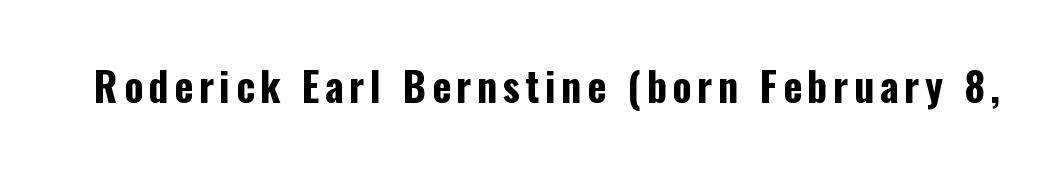
The image shows 40 px bold, condensed sans-serif type, upright; set not underlined; low stroke contrast and a medium x-height.
